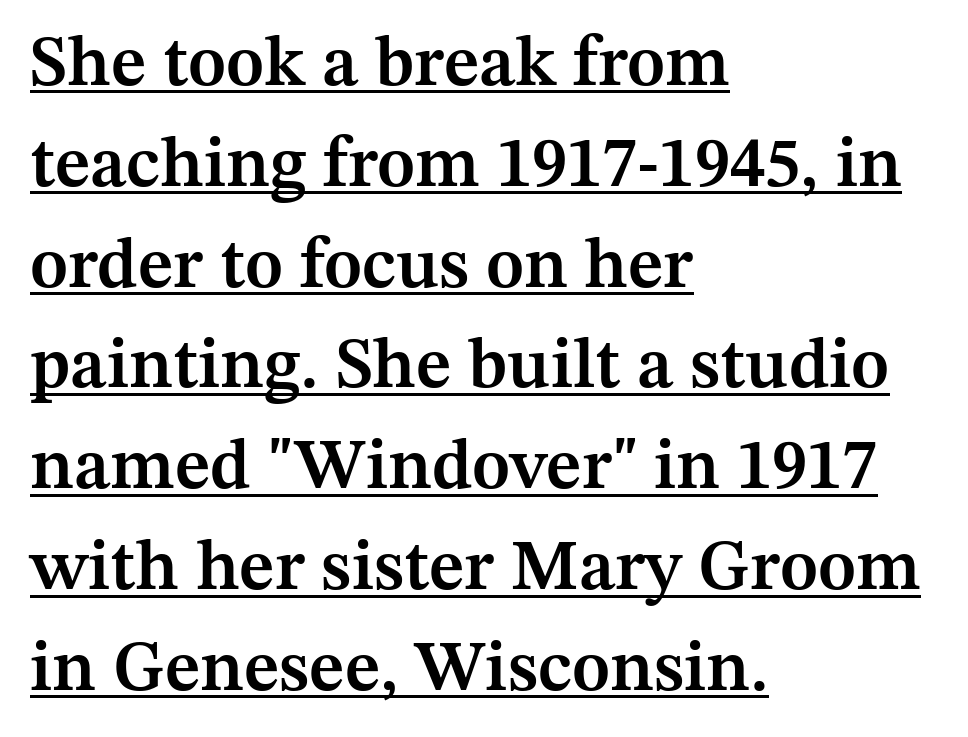
Q: Is the text bold? A: Semi-bold.
Q: Is the text italic (slanted)? A: No, it is upright.
Q: Is the typeface a serif or a sans-serif typeface? A: Serif.
Q: Is the text underlined? A: Yes.
Q: How is the paragraph aligned? A: Left-aligned.
Q: Is the spacing between letters normal or unusually wide? A: Normal.
Q: Is the spacing between lines tight, normal or loose? A: Normal.
Q: Width (condensed, normal, or wide)? A: Normal.
Q: Stroke contrast? A: Medium.
Q: x-height? A: Medium.
Q: Monospaced? A: No.
